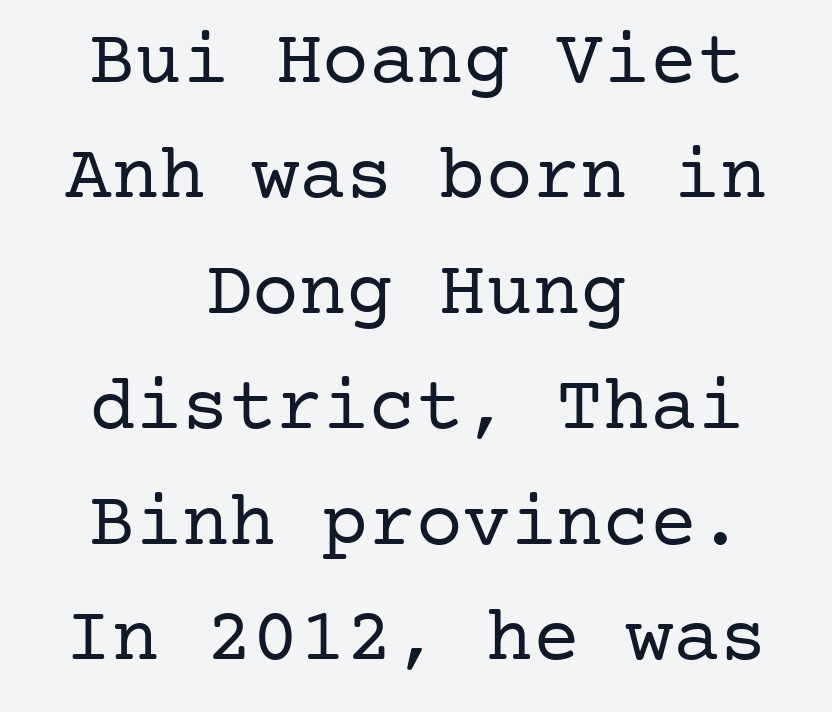
The image shows 78 px regular-weight serif type, upright; set centered, normal line spacing (1.48x), normal letter spacing, not underlined; low stroke contrast and a medium x-height.
